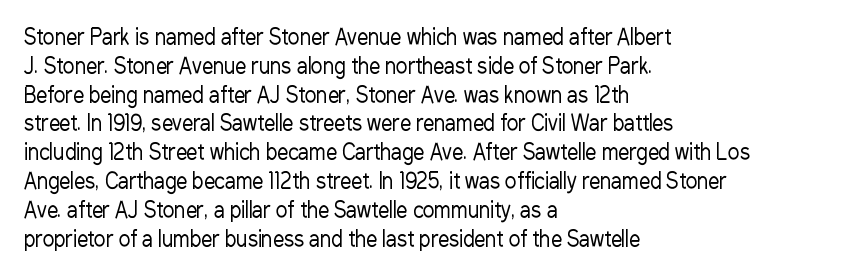
{"italic": "no", "bold": "no", "underline": "no", "align": "left", "line_spacing": "normal", "line_spacing_ratio": 1.31, "letter_spacing": "normal", "letter_spacing_em": 0.0, "glyph_px": 22}
